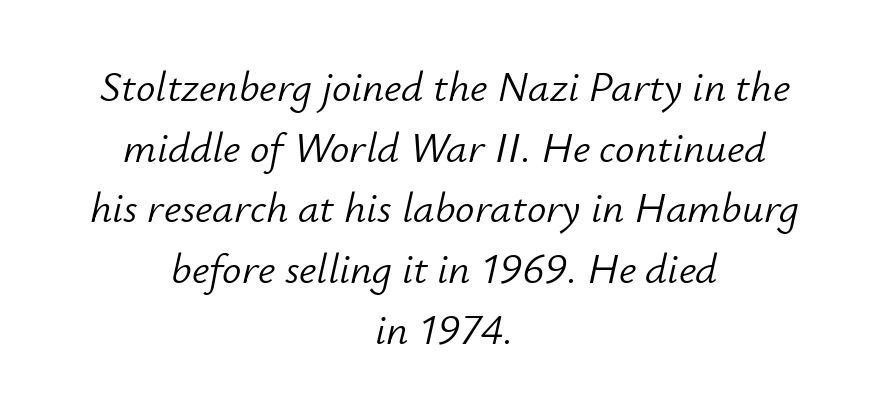
Q: Is the text bold? A: No.
Q: Is the text italic (slanted)? A: Yes, it leans right by about 12 degrees.
Q: Is the text underlined? A: No.
Q: How is the paragraph aligned? A: Centered.
Q: Is the spacing between letters normal or unusually wide? A: Normal.
Q: Is the spacing between lines tight, normal or loose? A: Normal.
Q: Width (condensed, normal, or wide)? A: Normal.
Q: Stroke contrast? A: Low.
Q: x-height? A: Small.
Q: Monospaced? A: No.
